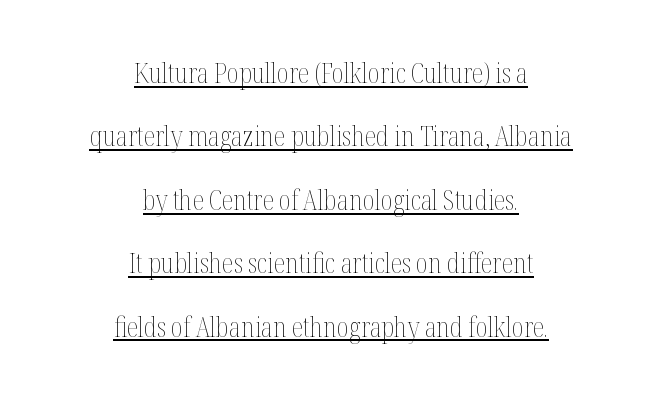
The image shows 27 px text type, upright; set centered, loose line spacing (2.35x), normal letter spacing, underlined.
